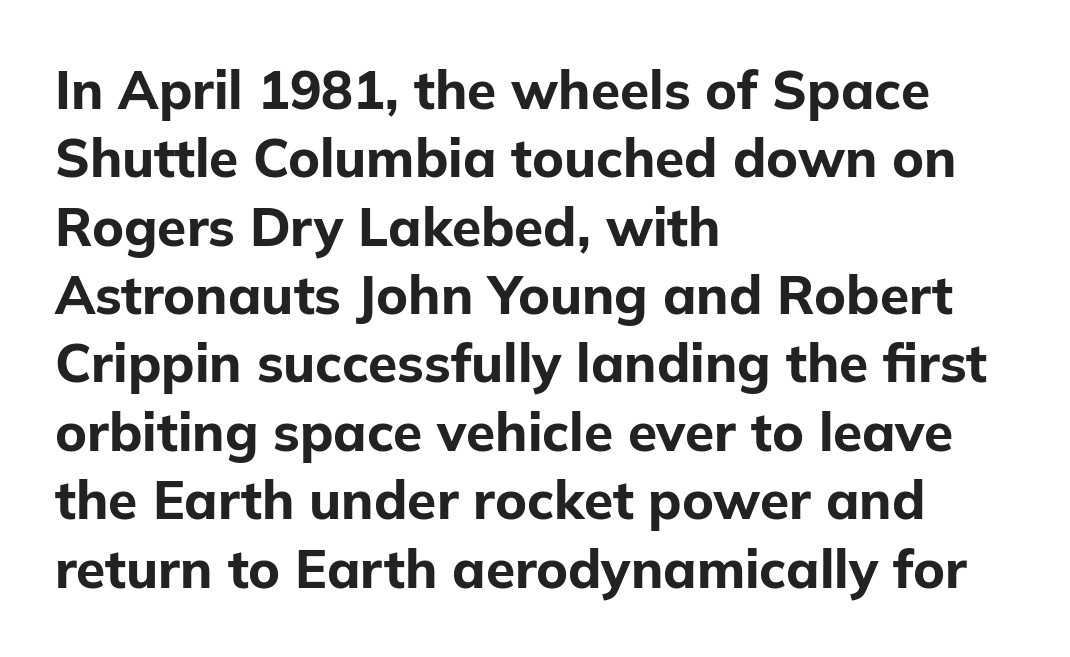
The lines sit at an ordinary, default distance from one another. Looks like regular typesetting: each glyph gets only the width it needs. A typesetter would call this zero additional tracking. Words float on clear page, feet unadorned. Nope, not italic — everything's standing straight.
